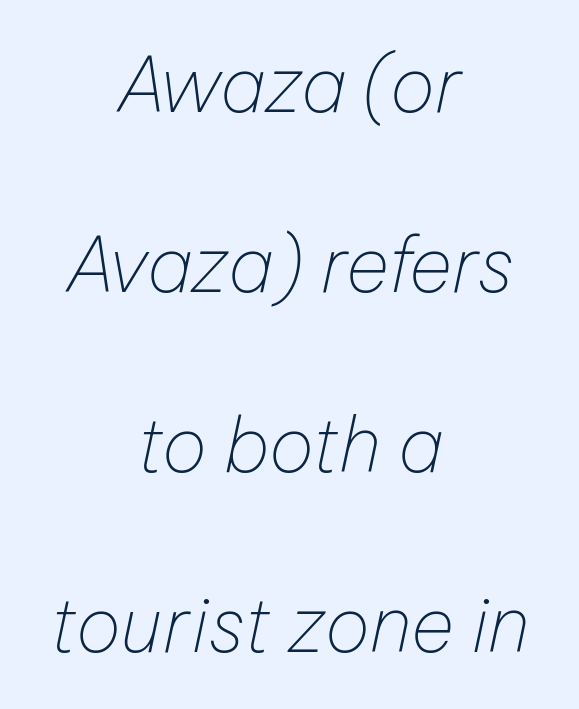
The image shows 75 px thin type, italic (leaning right); set centered, loose line spacing (2.4x), normal letter spacing, not underlined; low stroke contrast and a medium x-height.
